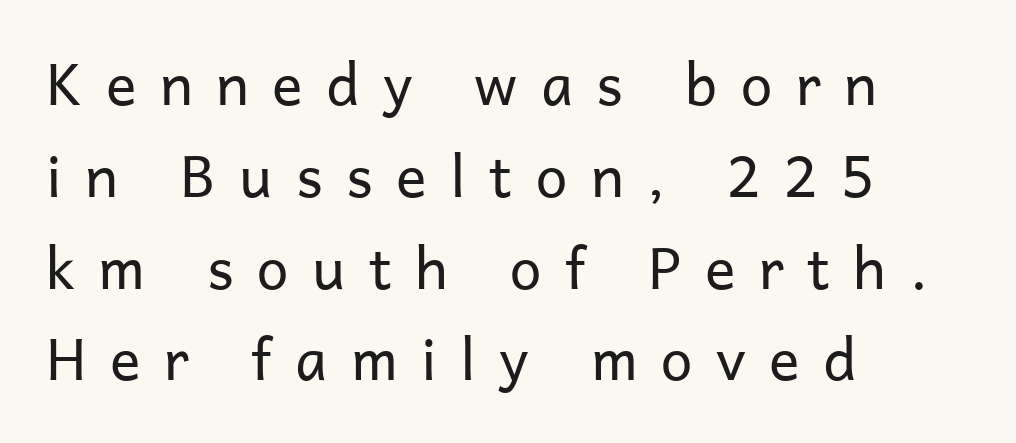
{"serif": "no", "italic": "no", "bold": "no", "weight": "regular", "width": "normal", "stroke_contrast": "low", "x_height": "medium", "monospaced": "no", "underline": "no", "align": "left", "line_spacing": "normal", "line_spacing_ratio": 1.61, "letter_spacing": "wide", "letter_spacing_em": 0.41, "glyph_px": 57}
